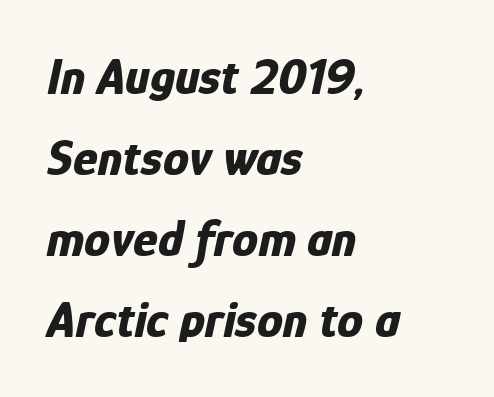
Q: Is the text bold? A: Yes.
Q: Is the text italic (slanted)? A: Yes, it leans right by about 12 degrees.
Q: Is the text underlined? A: No.
Q: How is the paragraph aligned? A: Left-aligned.
Q: Is the spacing between letters normal or unusually wide? A: Normal.
Q: Is the spacing between lines tight, normal or loose? A: Normal.
Q: Width (condensed, normal, or wide)? A: Condensed.
Q: Stroke contrast? A: Low.
Q: x-height? A: Medium.
Q: Monospaced? A: No.
